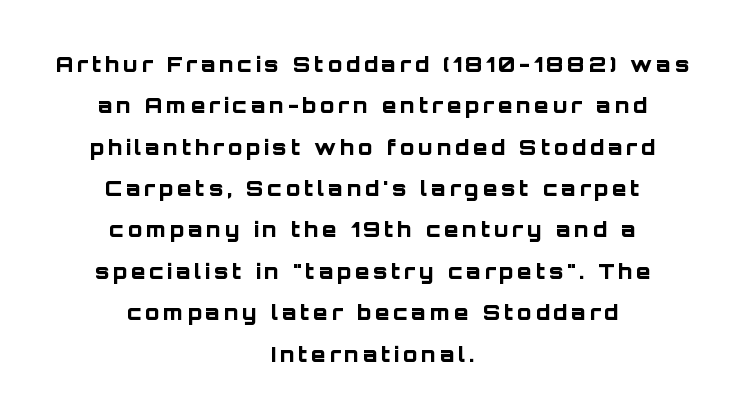
Q: Is the text bold? A: Yes.
Q: Is the text italic (slanted)? A: No, it is upright.
Q: Is the text underlined? A: No.
Q: How is the paragraph aligned? A: Centered.
Q: Is the spacing between lines tight, normal or loose? A: Loose.
